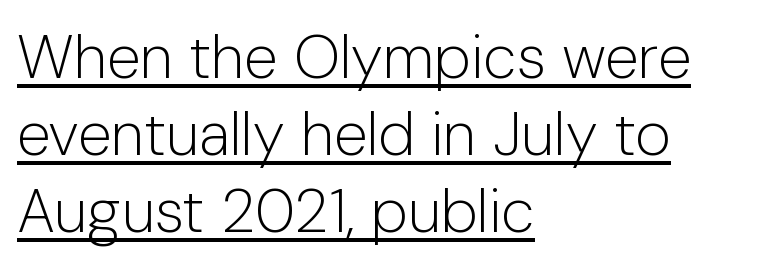
Q: Is the text bold? A: No.
Q: Is the text italic (slanted)? A: No, it is upright.
Q: Is the typeface a serif or a sans-serif typeface? A: Sans-serif.
Q: Is the text underlined? A: Yes.
Q: How is the paragraph aligned? A: Left-aligned.
Q: Is the spacing between letters normal or unusually wide? A: Normal.
Q: Is the spacing between lines tight, normal or loose? A: Normal.
Q: Width (condensed, normal, or wide)? A: Normal.
Q: Stroke contrast? A: Low.
Q: x-height? A: Medium.
Q: Monospaced? A: No.
